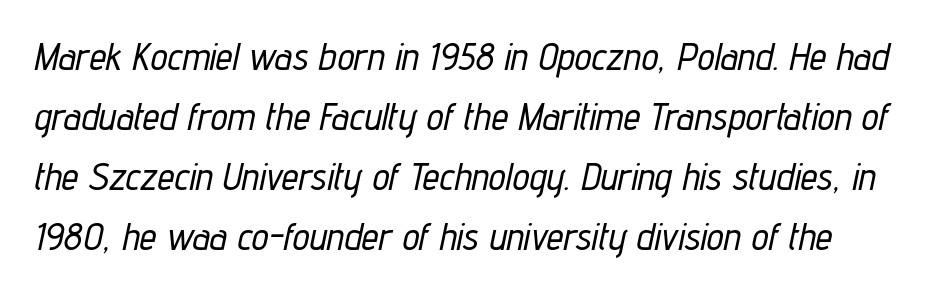
Underlining? Definitely not there. Character widths vary here, with narrow letters taking less room than wide ones. Inter-character spacing is left at the font's built-in metrics. Italic? Definitely — the glyphs are oblique.
